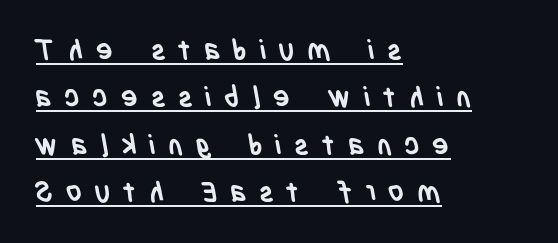
If you drew a ruler down the left edge, every line would touch it. Thick stems and heavy bowls — unmistakably bold. Every word sits above its own underline. Here the glyphs are tracked loosely, breaking word shapes into spaced letters. Evenly set lines give the paragraph a standard silhouette.
